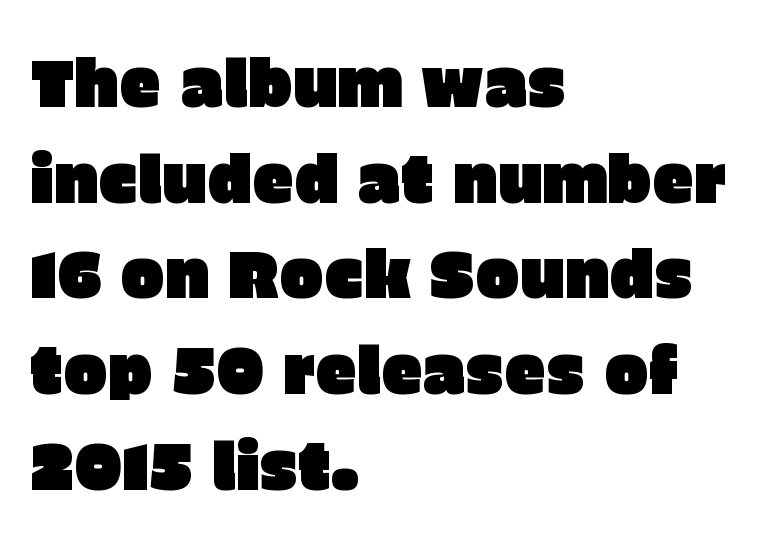
The image shows 66 px sans-serif type, upright; set left-aligned, normal line spacing (1.45x), normal letter spacing, not underlined; low stroke contrast and a large x-height.
